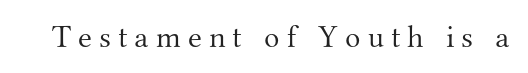
{"serif": "yes", "italic": "no", "bold": "no", "weight": "light", "width": "normal", "stroke_contrast": "medium", "x_height": "small", "monospaced": "no", "underline": "no", "letter_spacing": "wide", "letter_spacing_em": 0.22, "glyph_px": 32}
